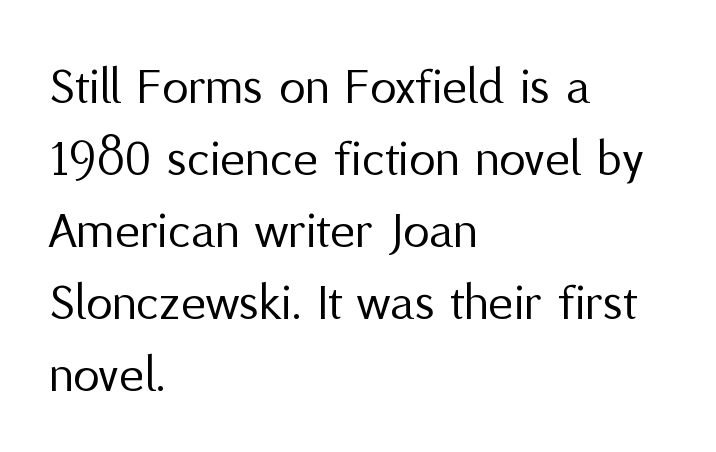
Q: Is the text bold? A: No.
Q: Is the text italic (slanted)? A: No, it is upright.
Q: Is the typeface a serif or a sans-serif typeface? A: Sans-serif.
Q: Is the text underlined? A: No.
Q: How is the paragraph aligned? A: Left-aligned.
Q: Is the spacing between letters normal or unusually wide? A: Normal.
Q: Is the spacing between lines tight, normal or loose? A: Normal.
Q: Width (condensed, normal, or wide)? A: Normal.
Q: Stroke contrast? A: Medium.
Q: x-height? A: Medium.
Q: Monospaced? A: No.
